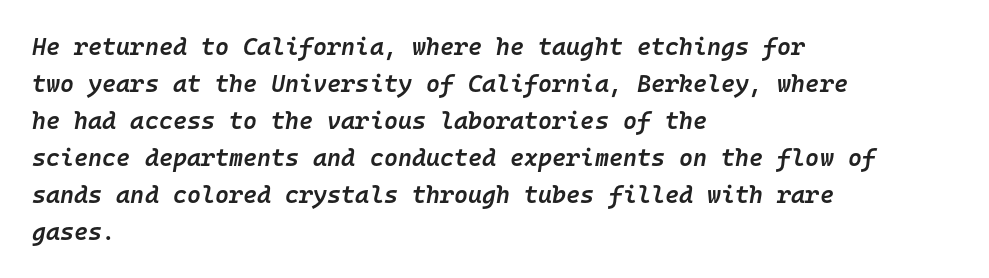
{"italic": "yes", "lean": "right", "slant_degrees": 10, "bold": "semi", "underline": "no", "align": "left", "line_spacing": "normal", "line_spacing_ratio": 1.54, "letter_spacing": "normal", "letter_spacing_em": 0.0, "glyph_px": 24}
